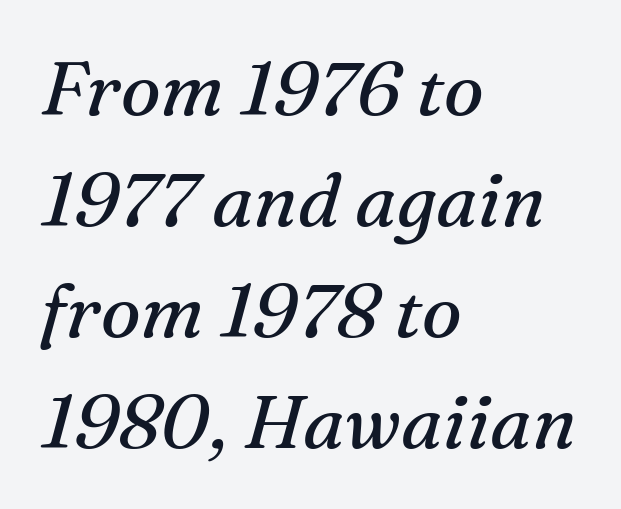
Varying glyph widths throughout — classic text-font behaviour. The foot of each line stays bare and open. Little horizontal feet cap the strokes, marking this as serif type. Italic: yes, the glyphs are oblique. These lines stack with their left ends in a neat column.
